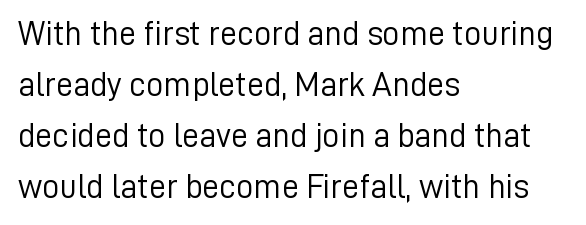
Q: Is the text bold? A: No.
Q: Is the text italic (slanted)? A: No, it is upright.
Q: Is the typeface a serif or a sans-serif typeface? A: Sans-serif.
Q: Is the text underlined? A: No.
Q: How is the paragraph aligned? A: Left-aligned.
Q: Is the spacing between letters normal or unusually wide? A: Normal.
Q: Is the spacing between lines tight, normal or loose? A: Normal.
Q: Width (condensed, normal, or wide)? A: Normal.
Q: Stroke contrast? A: Low.
Q: x-height? A: Medium.
Q: Monospaced? A: No.
